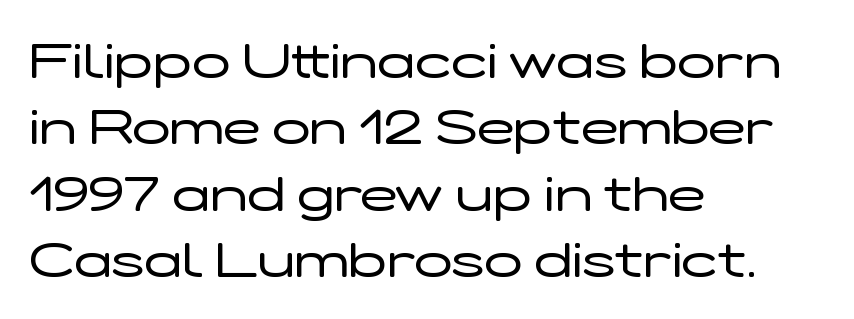
{"serif": "no", "italic": "no", "bold": "no", "weight": "regular", "width": "wide", "stroke_contrast": "low", "x_height": "medium", "monospaced": "no", "underline": "no", "align": "left", "line_spacing": "normal", "line_spacing_ratio": 1.33, "letter_spacing": "normal", "letter_spacing_em": 0.0, "glyph_px": 50}
